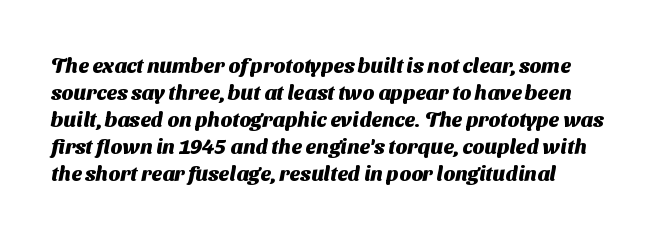
{"bold": "yes", "underline": "no", "align": "left", "line_spacing": "normal", "line_spacing_ratio": 1.29, "letter_spacing": "normal", "letter_spacing_em": 0.0, "glyph_px": 21}
